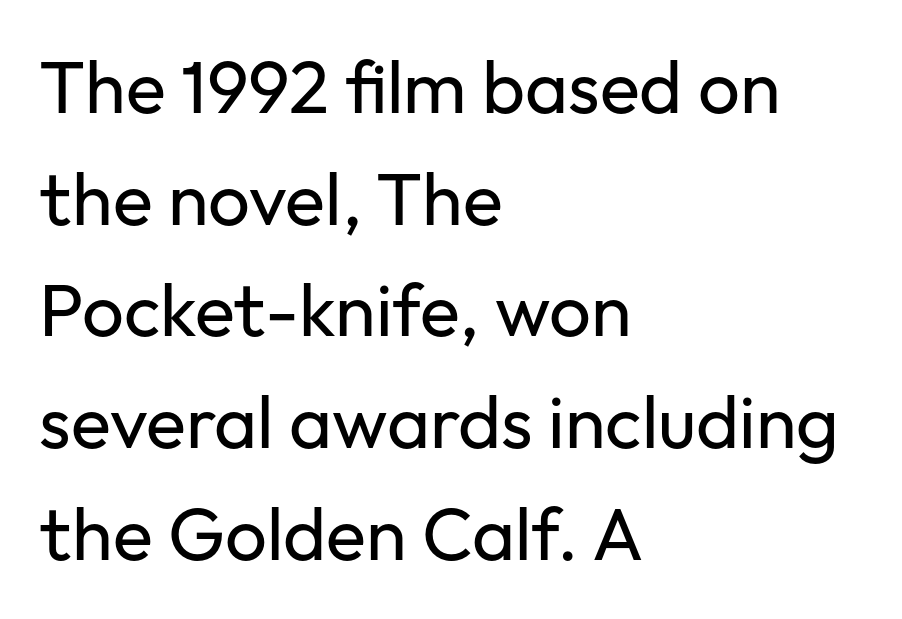
The passage shown is not underscored anywhere. Designer's note — italics off, roman on. These lines are rendered in a variable-pitch font. The tracking reads as untouched default to a designer's eye. I'd call this a sans setting — the letters go barefoot.
